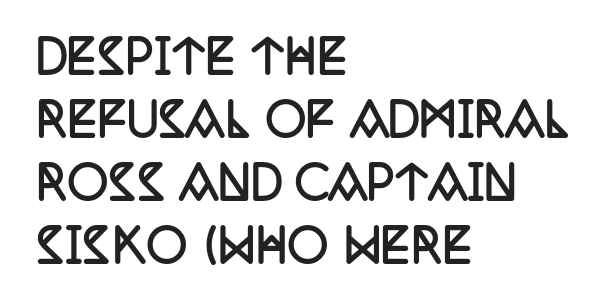
The line-height multiplier appears to be the usual default. Default kerning and tracking; the words read as compact shapes. Is this a sans? No — the strokes have serifs. Each letter keeps its own natural width here, so spacing adapts to shape. The words here are not underlined. This is roman type, the default non-slanted kind.
